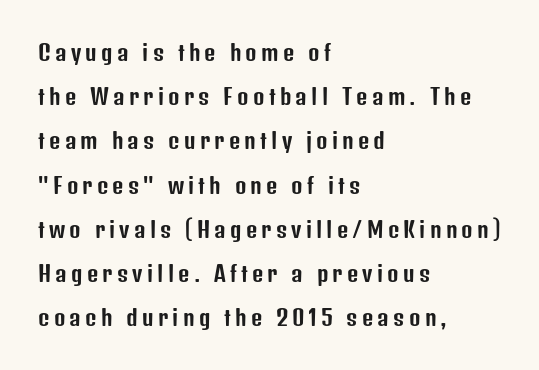
{"italic": "no", "underline": "no", "align": "left", "line_spacing": "loose", "line_spacing_ratio": 2.01, "glyph_px": 22}
